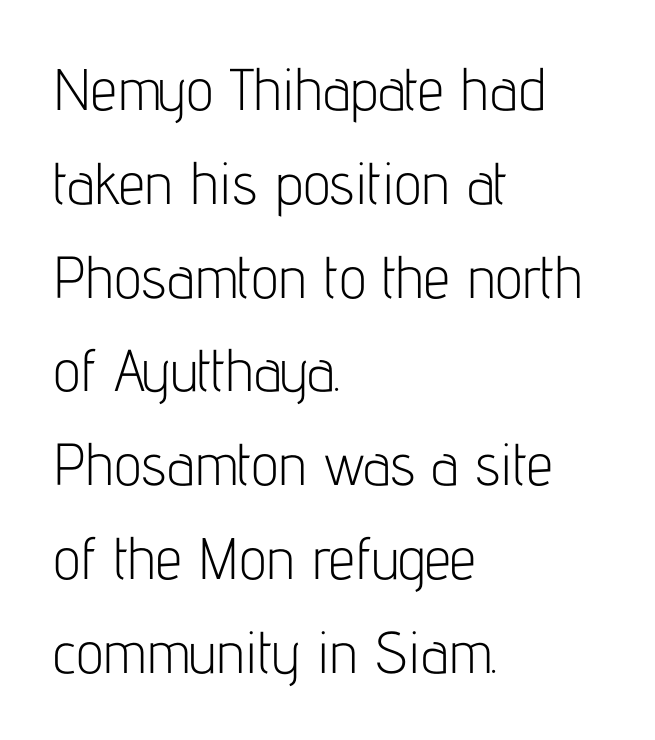
The image shows 59 px light, condensed sans-serif type, upright; set left-aligned, normal line spacing (1.59x), normal letter spacing, not underlined; low stroke contrast and a medium x-height.
